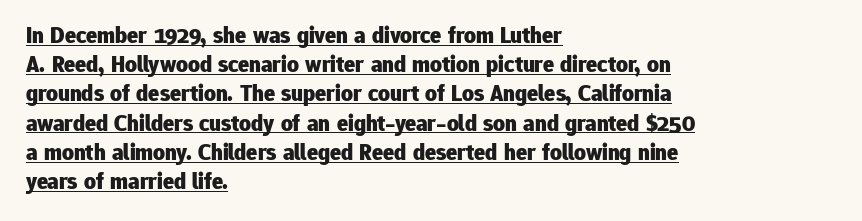
{"italic": "no", "bold": "yes", "underline": "yes", "align": "left", "line_spacing": "normal", "line_spacing_ratio": 1.27, "letter_spacing": "normal", "letter_spacing_em": 0.0, "glyph_px": 23}
